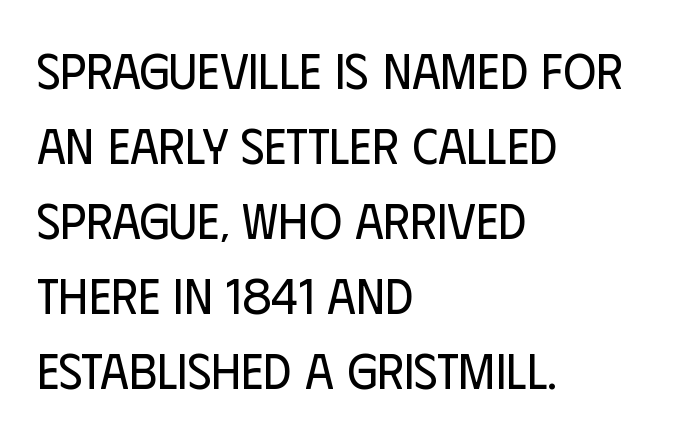
The image shows 50 px regular-weight, condensed sans-serif type, upright; set left-aligned, normal line spacing (1.5x), normal letter spacing, not underlined; low stroke contrast and a large x-height.
